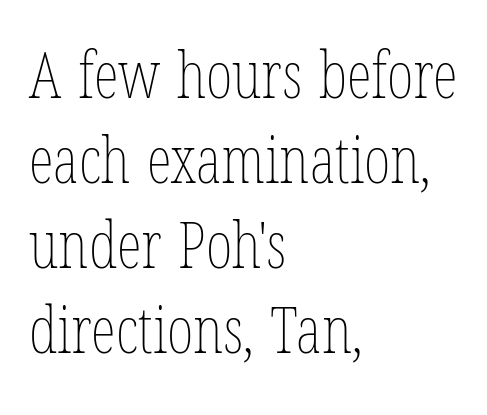
The image shows 64 px thin, condensed type, upright; set left-aligned, normal line spacing (1.33x), normal letter spacing, not underlined; low stroke contrast and a medium x-height.
